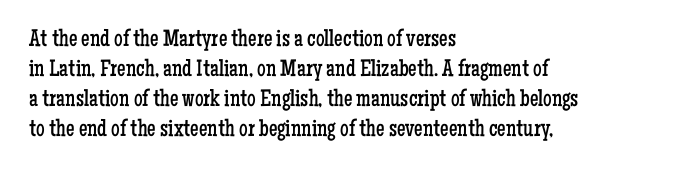
Q: Is the text bold? A: No.
Q: Is the text italic (slanted)? A: No, it is upright.
Q: Is the text underlined? A: No.
Q: How is the paragraph aligned? A: Left-aligned.
Q: Is the spacing between letters normal or unusually wide? A: Normal.
Q: Is the spacing between lines tight, normal or loose? A: Normal.
